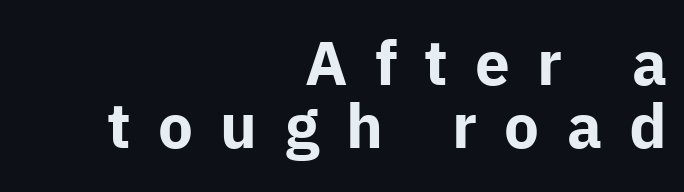
Q: Is the text bold? A: Yes.
Q: Is the text italic (slanted)? A: No, it is upright.
Q: Is the typeface a serif or a sans-serif typeface? A: Sans-serif.
Q: Is the text underlined? A: No.
Q: How is the paragraph aligned? A: Right-aligned.
Q: Is the spacing between letters normal or unusually wide? A: Unusually wide.
Q: Is the spacing between lines tight, normal or loose? A: Tight.
Q: Width (condensed, normal, or wide)? A: Normal.
Q: Stroke contrast? A: Low.
Q: x-height? A: Medium.
Q: Monospaced? A: No.
